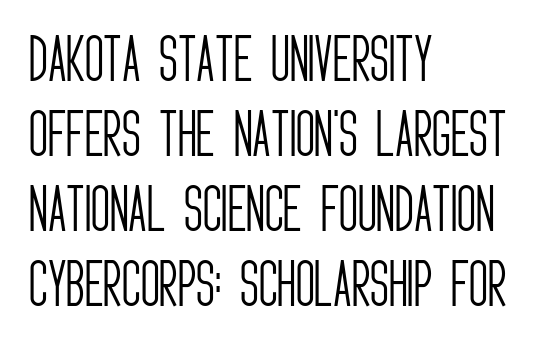
{"serif": "no", "italic": "no", "bold": "no", "weight": "light", "width": "condensed", "stroke_contrast": "low", "x_height": "large", "monospaced": "no", "underline": "no", "align": "left", "line_spacing": "normal", "line_spacing_ratio": 1.44, "letter_spacing": "normal", "letter_spacing_em": 0.0, "glyph_px": 52}
